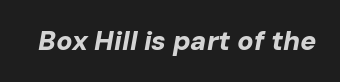
Q: Is the text bold? A: Yes.
Q: Is the text italic (slanted)? A: Yes, it leans right by about 10 degrees.
Q: Is the text underlined? A: No.
Q: Is the spacing between letters normal or unusually wide? A: Normal.
